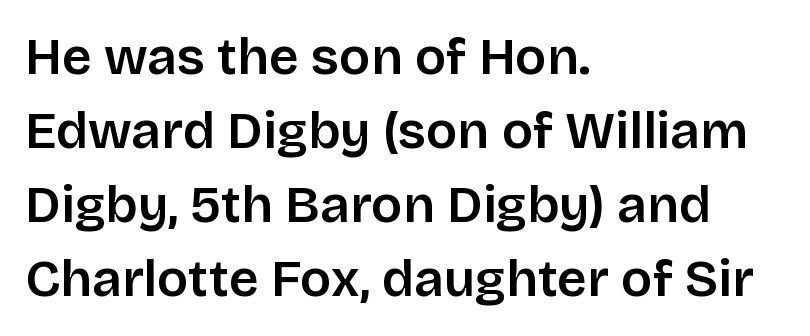
The image shows 52 px sans-serif type, upright; set left-aligned, normal line spacing (1.42x), normal letter spacing, not underlined; low stroke contrast and a large x-height.
